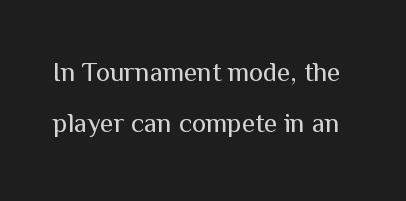
Q: Is the text bold? A: No.
Q: Is the text italic (slanted)? A: No, it is upright.
Q: Is the text underlined? A: No.
Q: Is the spacing between letters normal or unusually wide? A: Normal.
